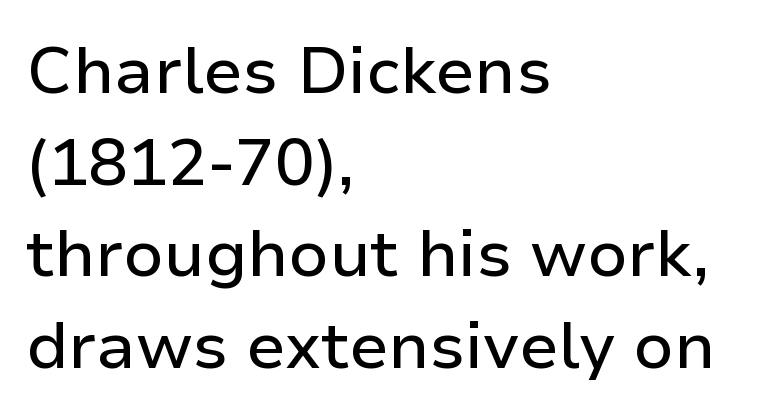
{"serif": "no", "italic": "no", "width": "normal", "stroke_contrast": "low", "x_height": "medium", "monospaced": "no", "underline": "no", "align": "left", "line_spacing": "normal", "line_spacing_ratio": 1.39, "letter_spacing": "normal", "letter_spacing_em": 0.0, "glyph_px": 66}
